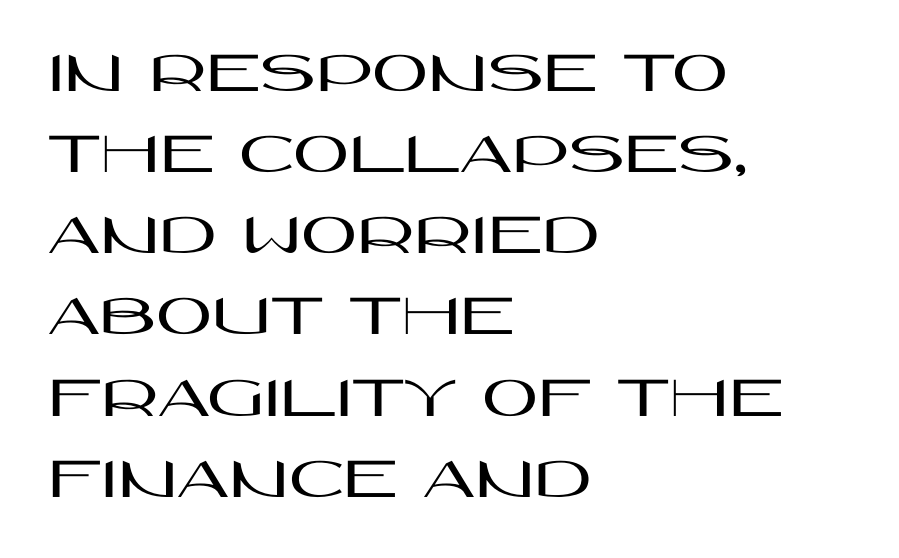
Nope, no serifs anywhere on these letters. Descenders are the only things crossing below the line. The letters sit at their default tracking, neither squeezed nor spread. The type sits square on the baseline with zero lean.
